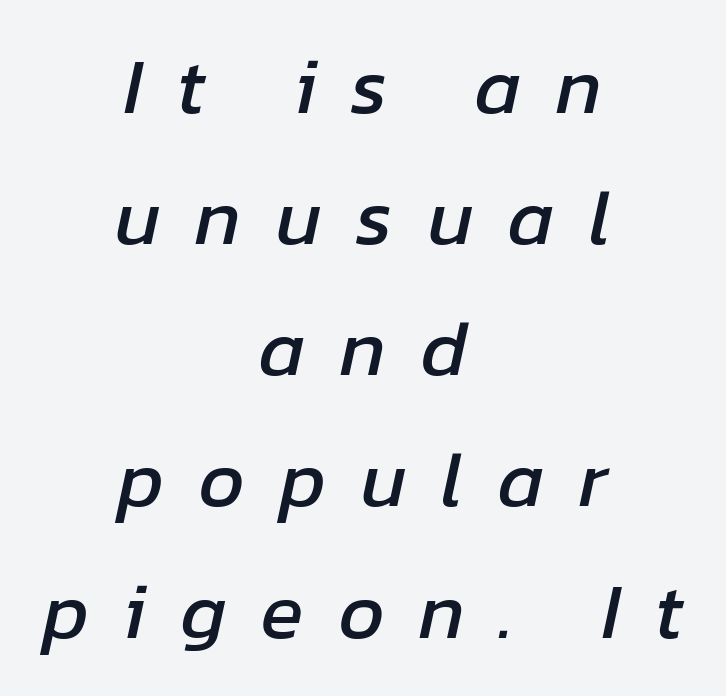
Q: Is the text italic (slanted)? A: Yes, it leans right by about 12 degrees.
Q: Is the text underlined? A: No.
Q: How is the paragraph aligned? A: Centered.
Q: Is the spacing between letters normal or unusually wide? A: Unusually wide.
Q: Is the spacing between lines tight, normal or loose? A: Normal.
Q: Width (condensed, normal, or wide)? A: Normal.
Q: Stroke contrast? A: Low.
Q: x-height? A: Medium.
Q: Monospaced? A: No.
